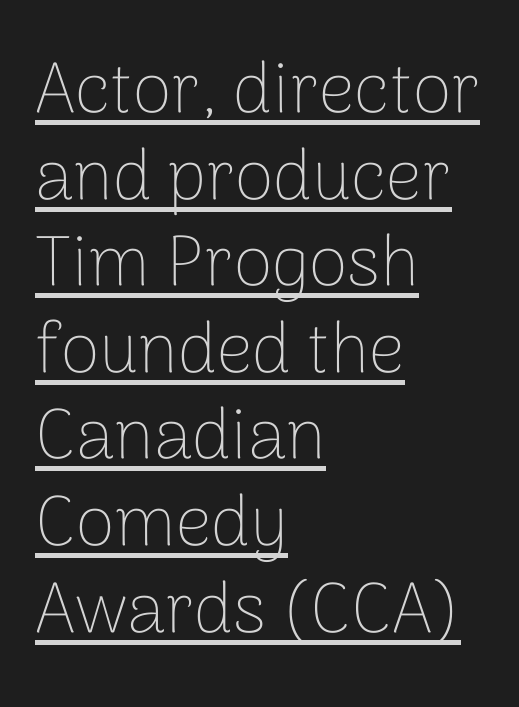
{"serif": "no", "italic": "no", "bold": "no", "weight": "thin", "width": "normal", "stroke_contrast": "low", "x_height": "medium", "monospaced": "no", "underline": "yes", "align": "left", "line_spacing_ratio": 1.22, "letter_spacing": "normal", "letter_spacing_em": 0.0, "glyph_px": 71}
